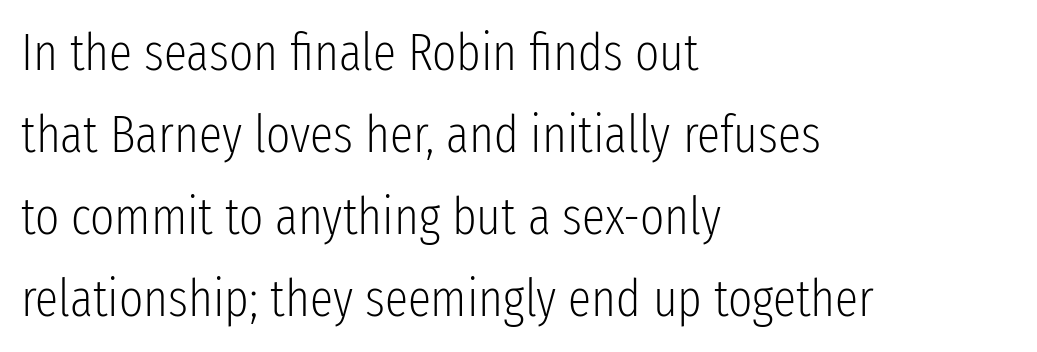
{"serif": "no", "italic": "no", "bold": "no", "weight": "light", "width": "condensed", "stroke_contrast": "low", "x_height": "medium", "monospaced": "no", "underline": "no", "align": "left", "line_spacing": "normal", "line_spacing_ratio": 1.58, "letter_spacing": "normal", "letter_spacing_em": 0.0, "glyph_px": 52}
